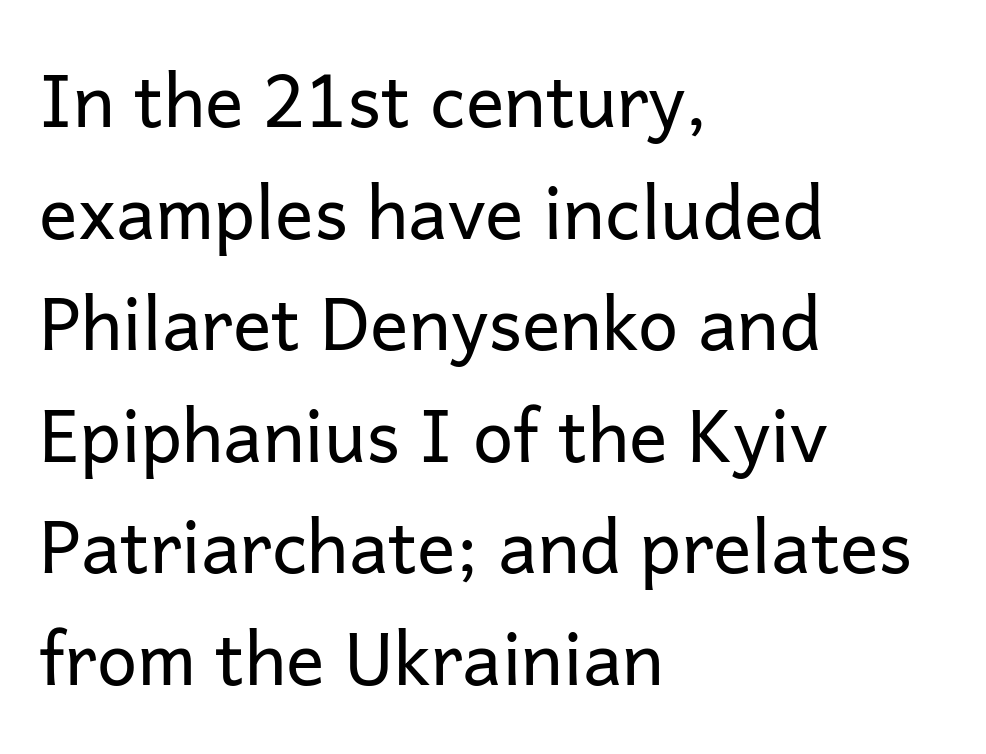
Q: Is the text bold? A: No.
Q: Is the text italic (slanted)? A: No, it is upright.
Q: Is the typeface a serif or a sans-serif typeface? A: Sans-serif.
Q: Is the text underlined? A: No.
Q: How is the paragraph aligned? A: Left-aligned.
Q: Is the spacing between letters normal or unusually wide? A: Normal.
Q: Is the spacing between lines tight, normal or loose? A: Normal.
Q: Width (condensed, normal, or wide)? A: Normal.
Q: Stroke contrast? A: Low.
Q: x-height? A: Medium.
Q: Monospaced? A: No.
